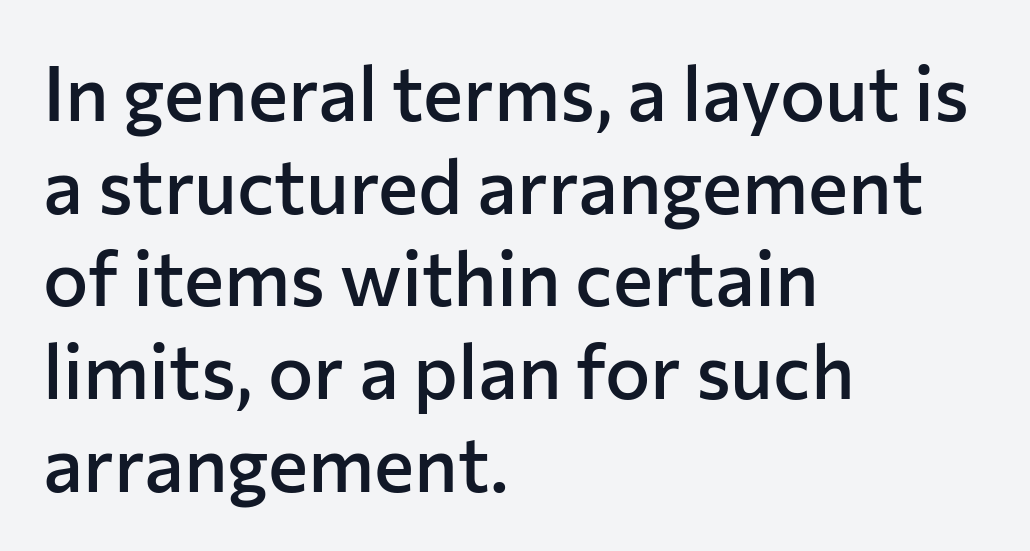
The tracking reads as untouched default to a designer's eye. No feet cap the strokes, marking this as sans-serif type. The baseline area is clear. These lines are rendered in a variable-pitch font.
